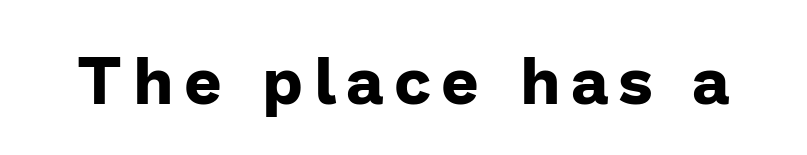
{"serif": "no", "italic": "no", "bold": "yes", "weight": "bold", "width": "normal", "stroke_contrast": "low", "x_height": "medium", "monospaced": "no", "underline": "no", "glyph_px": 66}
